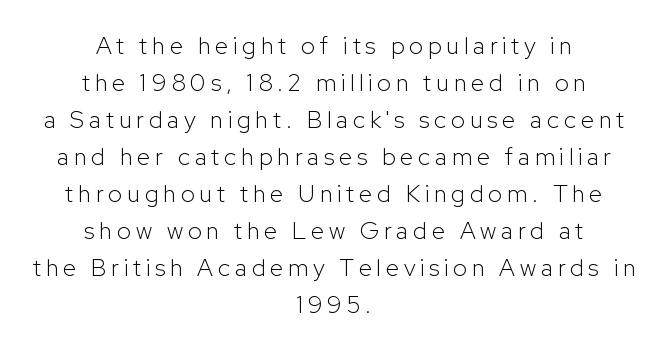
Q: Is the text bold? A: No.
Q: Is the text italic (slanted)? A: No, it is upright.
Q: Is the text underlined? A: No.
Q: How is the paragraph aligned? A: Centered.
Q: Is the spacing between letters normal or unusually wide? A: Unusually wide.
Q: Is the spacing between lines tight, normal or loose? A: Normal.
